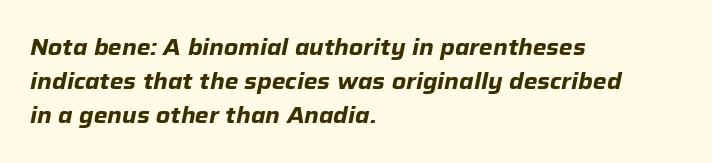
Underlining? Definitely not there. Reading down the column, the eye jumps a familiar distance to each next line. Heavy, bold letterforms. Nothing unusual about the tracking: characters are spaced as the font intends. Posture: slanted. Horizontal alignment here is leftward, the default for most running prose.
